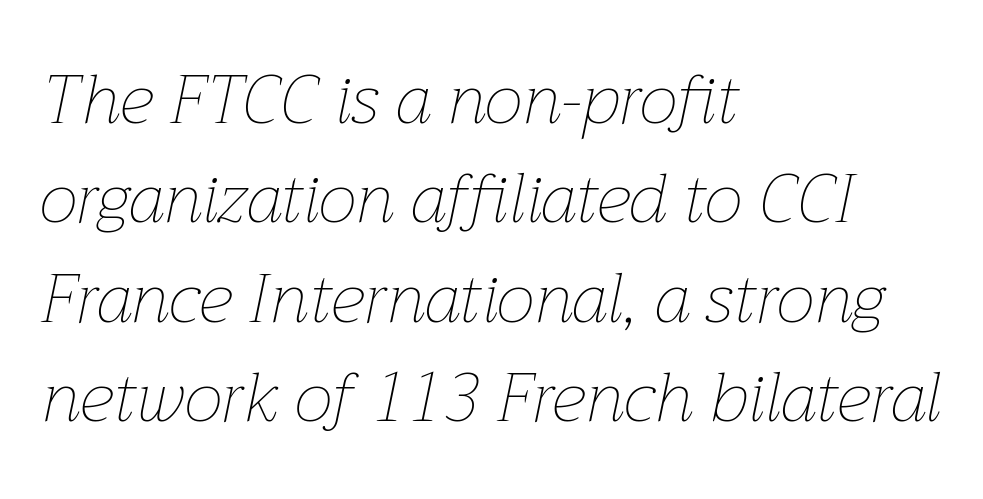
Whoever set this chose a conventional vertical rhythm. The tracking reads as untouched default to a designer's eye. You can tell it's italic because the verticals aren't actually vertical. The text block is weighted toward the left margin, trailing off unevenly rightward. Lines of text with bare space underneath.
